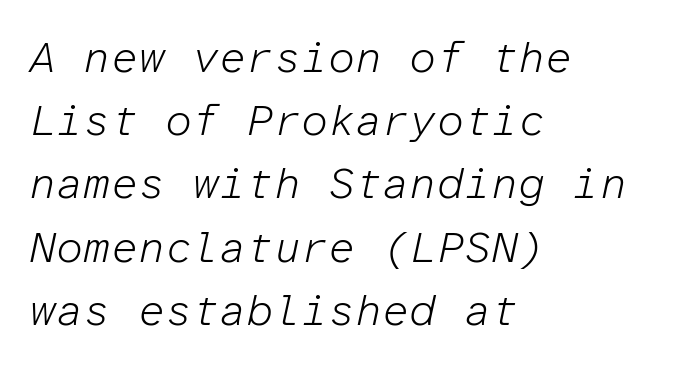
Q: Is the text bold? A: No.
Q: Is the text italic (slanted)? A: Yes, it leans right by about 12 degrees.
Q: Is the text underlined? A: No.
Q: How is the paragraph aligned? A: Left-aligned.
Q: Is the spacing between letters normal or unusually wide? A: Normal.
Q: Is the spacing between lines tight, normal or loose? A: Normal.
Q: Width (condensed, normal, or wide)? A: Normal.
Q: Stroke contrast? A: Low.
Q: x-height? A: Medium.
Q: Monospaced? A: Yes.
